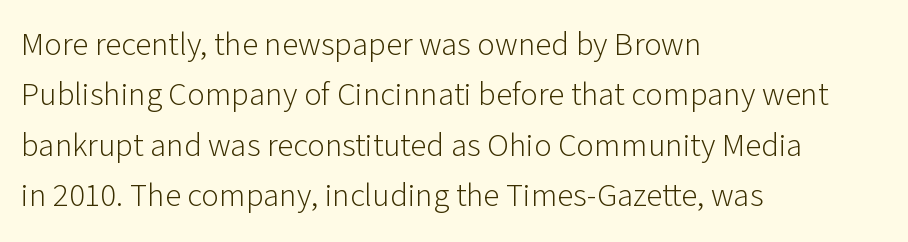
Weight class: somewhere from thin through regular. Honestly, the row spacing looks completely unremarkable. This sample has the flowing, uneven cadence of proportional lettering. A typesetter would call this zero additional tracking. Typeset ragged right — the left edge is the straight one. Honestly, there is no underline to notice here at all.
